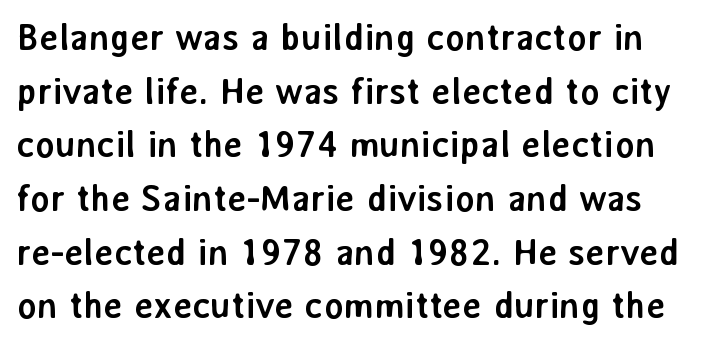
The letters advance in unequal steps, a hallmark of proportional type. Bold? Absolutely — the strokes are thick and heavy. A typesetter would call this leading conventional body-copy spacing. Descenders hang freely into open space. Italic? Not at all — the glyphs are vertical. Standard letterfit; no display-style spreading of the glyphs.
